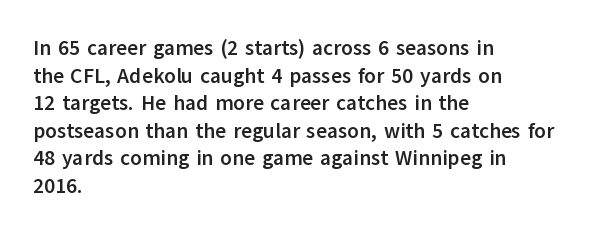
Q: Is the text bold? A: Yes.
Q: Is the text italic (slanted)? A: No, it is upright.
Q: Is the text underlined? A: No.
Q: How is the paragraph aligned? A: Left-aligned.
Q: Is the spacing between letters normal or unusually wide? A: Normal.
Q: Is the spacing between lines tight, normal or loose? A: Normal.
